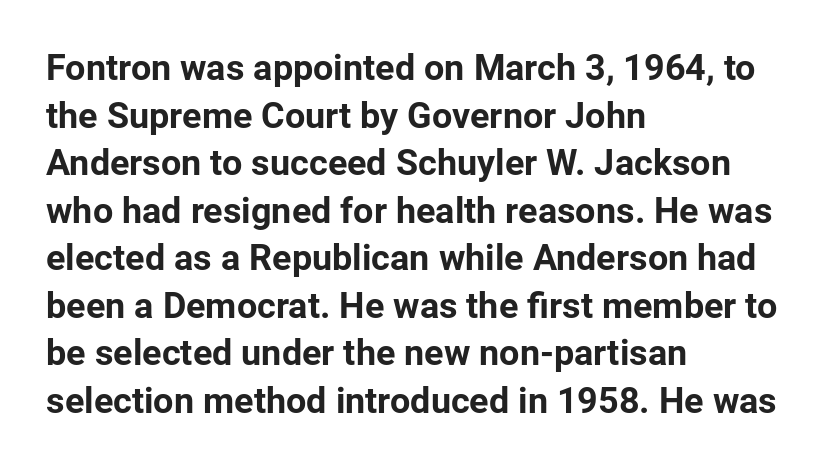
Does extra space separate the letters? No, they use regular spacing. One glance says typical: line gaps are just what's usual. A roman cut, with each character standing at attention. Look at the stroke-to-counter ratio: heavy, a bold. You could not count columns in this text — the font is proportionally spaced. A classic flush-left, rag-right setting is used for this passage.
